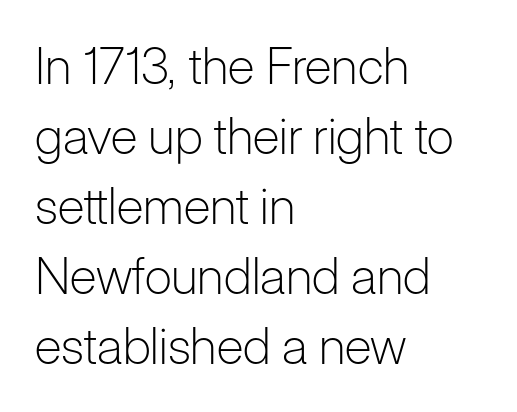
Q: Is the text bold? A: No.
Q: Is the text italic (slanted)? A: No, it is upright.
Q: Is the typeface a serif or a sans-serif typeface? A: Sans-serif.
Q: Is the text underlined? A: No.
Q: How is the paragraph aligned? A: Left-aligned.
Q: Is the spacing between letters normal or unusually wide? A: Normal.
Q: Is the spacing between lines tight, normal or loose? A: Normal.
Q: Width (condensed, normal, or wide)? A: Normal.
Q: Stroke contrast? A: Low.
Q: x-height? A: Medium.
Q: Monospaced? A: No.
